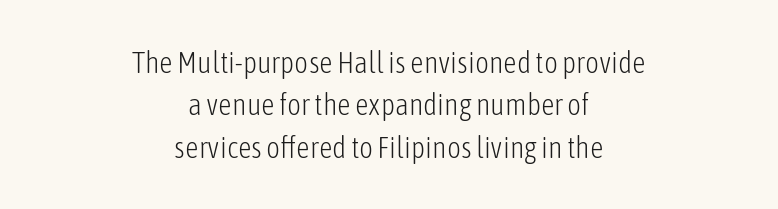
The image shows 30 px light, condensed sans-serif type, upright; set centered, normal line spacing (1.41x), normal letter spacing, not underlined; low stroke contrast and a medium x-height.
